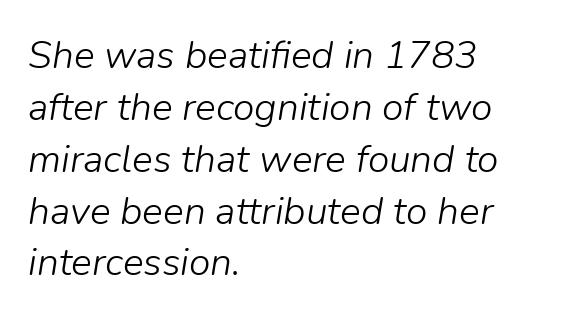
The image shows 39 px light type, italic (leaning right); set left-aligned, normal line spacing (1.33x), normal letter spacing, not underlined; low stroke contrast and a medium x-height.
